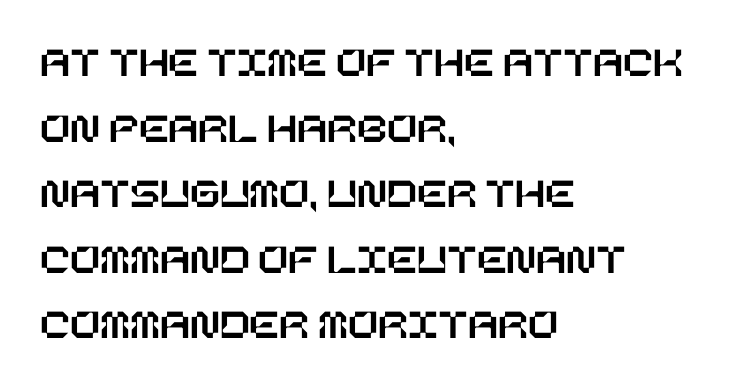
{"italic": "no", "width": "normal", "stroke_contrast": "low", "x_height": "large", "underline": "no", "align": "left", "line_spacing": "normal", "line_spacing_ratio": 1.49, "letter_spacing": "normal", "letter_spacing_em": 0.0, "glyph_px": 44}
